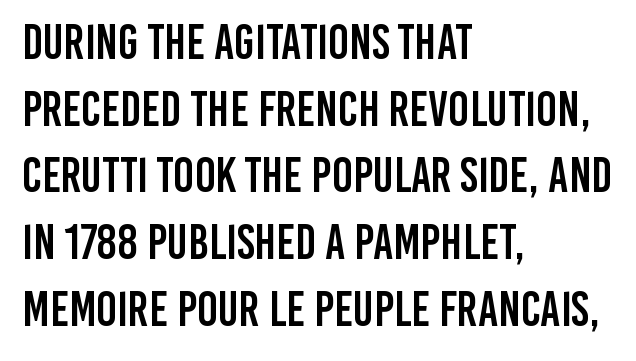
Q: Is the text italic (slanted)? A: No, it is upright.
Q: Is the typeface a serif or a sans-serif typeface? A: Sans-serif.
Q: Is the text underlined? A: No.
Q: How is the paragraph aligned? A: Left-aligned.
Q: Is the spacing between letters normal or unusually wide? A: Normal.
Q: Is the spacing between lines tight, normal or loose? A: Normal.
Q: Width (condensed, normal, or wide)? A: Condensed.
Q: Stroke contrast? A: Low.
Q: x-height? A: Large.
Q: Monospaced? A: No.
